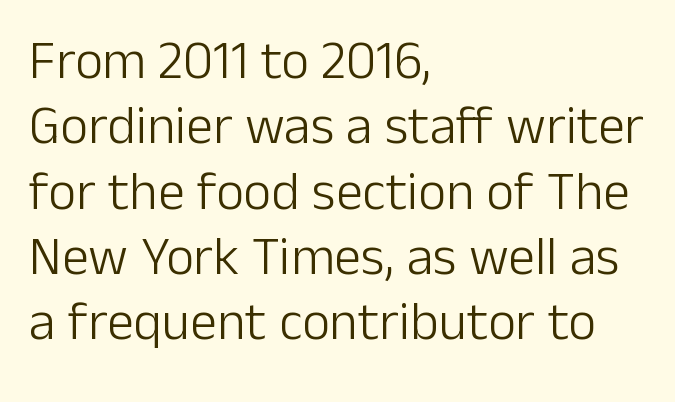
The passage shown is typed in a proportional face where columns would drift. The typography opts for an upright posture over an oblique one. The space beneath each line is pristine and unruled. Here the glyphs are tracked normally, forming tight word shapes.
